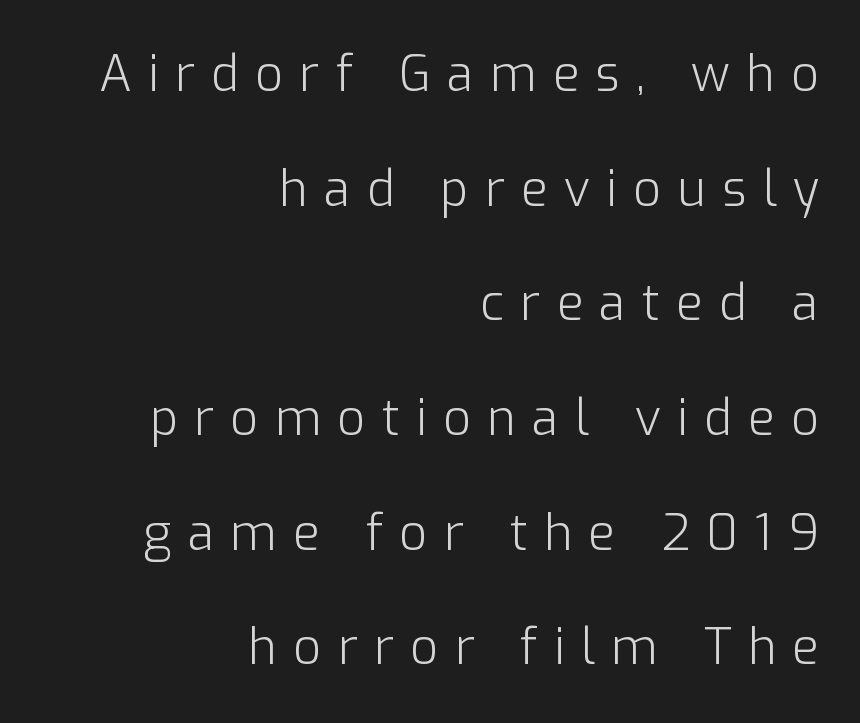
Q: Is the text bold? A: No.
Q: Is the text italic (slanted)? A: No, it is upright.
Q: Is the typeface a serif or a sans-serif typeface? A: Sans-serif.
Q: Is the text underlined? A: No.
Q: How is the paragraph aligned? A: Right-aligned.
Q: Is the spacing between letters normal or unusually wide? A: Unusually wide.
Q: Is the spacing between lines tight, normal or loose? A: Loose.
Q: Width (condensed, normal, or wide)? A: Normal.
Q: Stroke contrast? A: Low.
Q: x-height? A: Medium.
Q: Monospaced? A: No.
